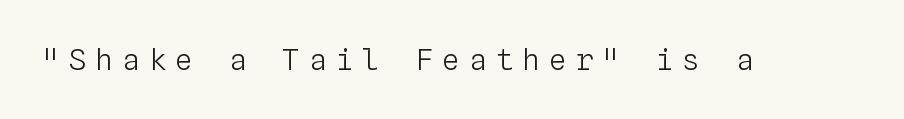
{"italic": "no", "bold": "no", "weight": "light", "width": "normal", "stroke_contrast": "low", "x_height": "medium", "monospaced": "yes", "underline": "no", "letter_spacing": "wide", "letter_spacing_em": 0.32, "glyph_px": 29}
